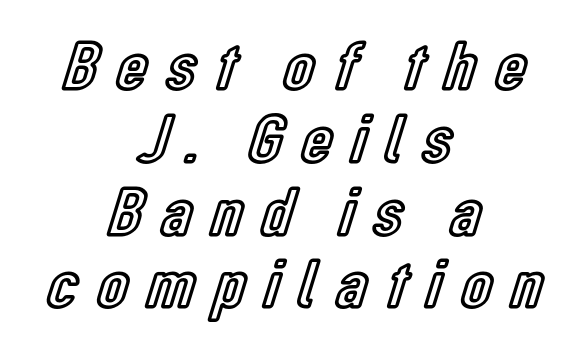
Q: Is the text italic (slanted)? A: Yes.
Q: Is the text underlined? A: No.
Q: How is the paragraph aligned? A: Centered.
Q: Is the spacing between letters normal or unusually wide? A: Unusually wide.
Q: Is the spacing between lines tight, normal or loose? A: Tight.
Q: Width (condensed, normal, or wide)? A: Condensed.
Q: x-height? A: Medium.
Q: Monospaced? A: No.
